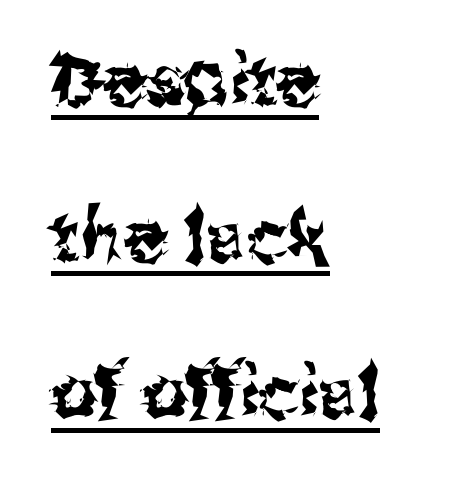
The image shows 72 px sans-serif type, upright; set left-aligned, loose line spacing (2.17x), normal letter spacing, underlined; medium stroke contrast and a medium x-height.
